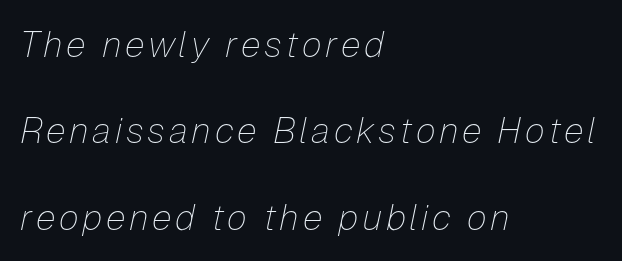
{"italic": "yes", "lean": "right", "slant_degrees": 12, "bold": "no", "weight": "thin", "width": "normal", "stroke_contrast": "low", "x_height": "medium", "monospaced": "no", "underline": "no", "align": "left", "line_spacing": "loose", "line_spacing_ratio": 2.4, "glyph_px": 36}
